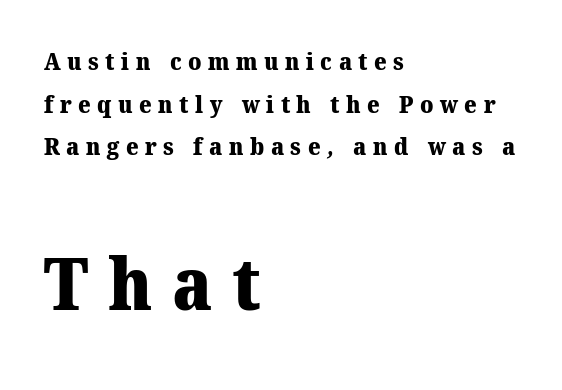
The image shows 73 px heavy serif type; set left-aligned, line spacing 1.78x, unusually wide letter spacing (+0.27 em), not underlined; the second (bottom) block is 3.04x larger; medium stroke contrast and a medium x-height.
